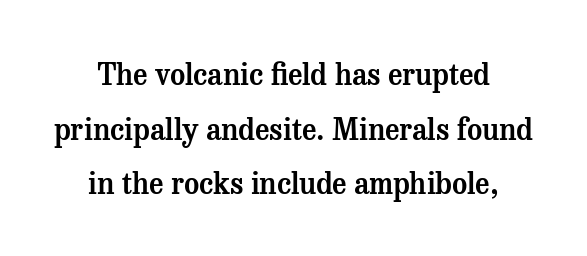
You could not count columns in this text — the font is proportionally spaced. Is the letter spacing exaggerated? No — it looks like the ordinary default. Words float on clear page, feet unadorned. If you drew a line through each stem, it would be perfectly vertical. Visually the block forms a symmetrical silhouette, jagged on both flanks.
